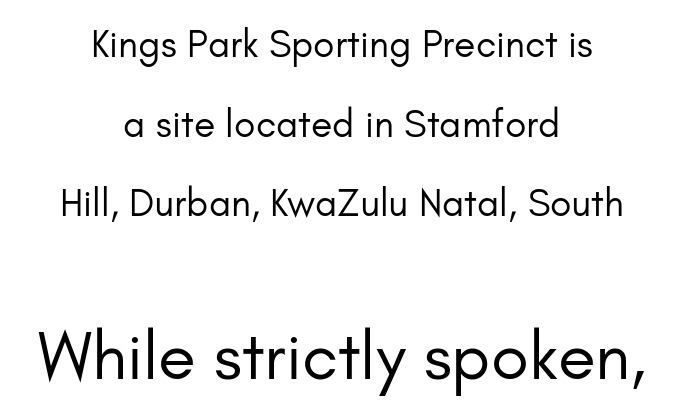
Q: Is the text bold? A: No.
Q: Is the text italic (slanted)? A: No, it is upright.
Q: Is the typeface a serif or a sans-serif typeface? A: Sans-serif.
Q: Is the text underlined? A: No.
Q: How is the paragraph aligned? A: Centered.
Q: Is the spacing between letters normal or unusually wide? A: Normal.
Q: Is the spacing between lines tight, normal or loose? A: Loose.
Q: Which block of text is set in a larger size, the first (top) or the second (bottom)? A: The second (bottom) one.
Q: Width (condensed, normal, or wide)? A: Normal.
Q: Stroke contrast? A: Low.
Q: x-height? A: Small.
Q: Monospaced? A: No.
